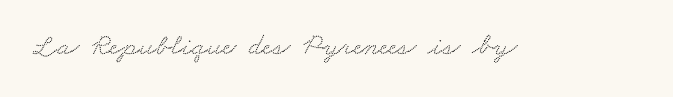
{"serif": "yes", "width": "wide", "stroke_contrast": "low", "x_height": "small", "monospaced": "no", "underline": "no", "letter_spacing": "normal", "letter_spacing_em": 0.0, "glyph_px": 30}
